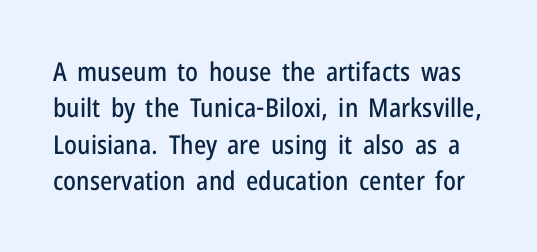
The block of text has a typical density, with ordinary space between rows. Letters rest on an invisible, unmarked baseline. If you drew a line through each stem, it would be perfectly vertical. Glyph-to-glyph distance matches everyday printed text.
